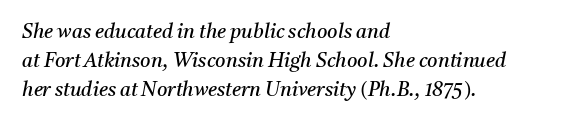
{"italic": "yes", "lean": "right", "slant_degrees": 11, "bold": "no", "underline": "no", "align": "left", "line_spacing": "normal", "line_spacing_ratio": 1.45, "letter_spacing": "normal", "letter_spacing_em": 0.0, "glyph_px": 20}
